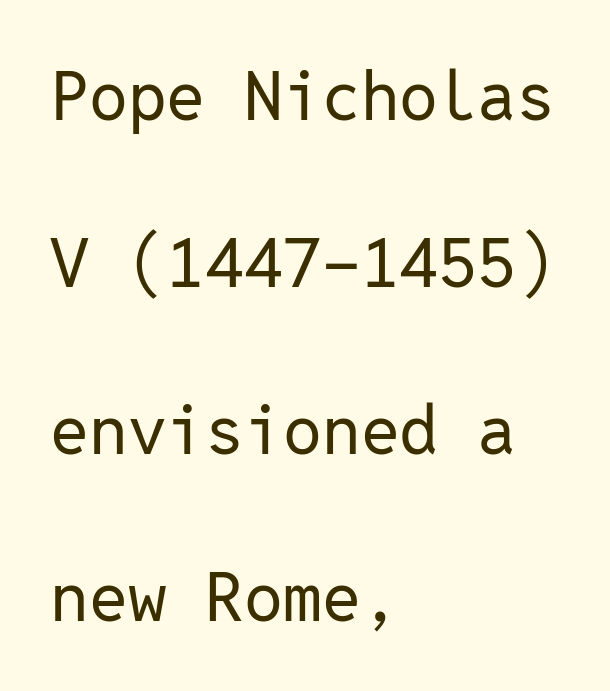
Q: Is the text bold? A: No.
Q: Is the text italic (slanted)? A: No, it is upright.
Q: Is the typeface a serif or a sans-serif typeface? A: Sans-serif.
Q: Is the text underlined? A: No.
Q: How is the paragraph aligned? A: Left-aligned.
Q: Is the spacing between letters normal or unusually wide? A: Normal.
Q: Is the spacing between lines tight, normal or loose? A: Loose.
Q: Width (condensed, normal, or wide)? A: Normal.
Q: Stroke contrast? A: Low.
Q: x-height? A: Medium.
Q: Monospaced? A: Yes.
